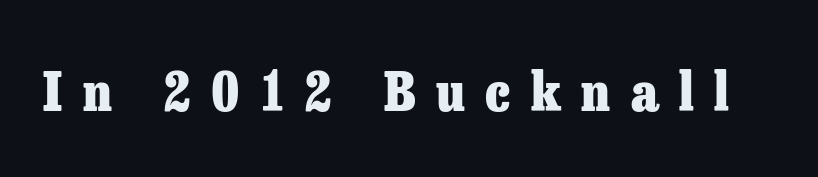
Q: Is the text bold? A: Yes.
Q: Is the text italic (slanted)? A: No, it is upright.
Q: Is the typeface a serif or a sans-serif typeface? A: Serif.
Q: Is the text underlined? A: No.
Q: Is the spacing between letters normal or unusually wide? A: Unusually wide.
Q: Width (condensed, normal, or wide)? A: Normal.
Q: Stroke contrast? A: Low.
Q: x-height? A: Medium.
Q: Monospaced? A: No.
